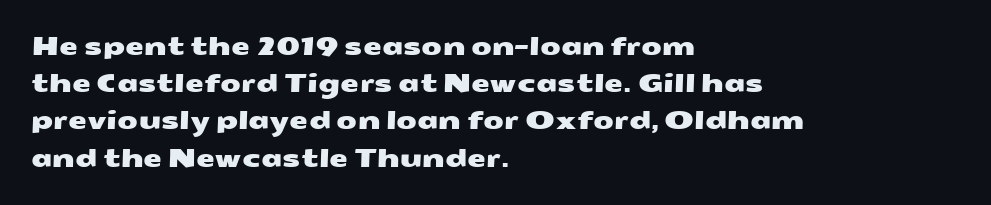
The image shows 24 px text type; set left-aligned, normal line spacing (1.55x), normal letter spacing, not underlined.
